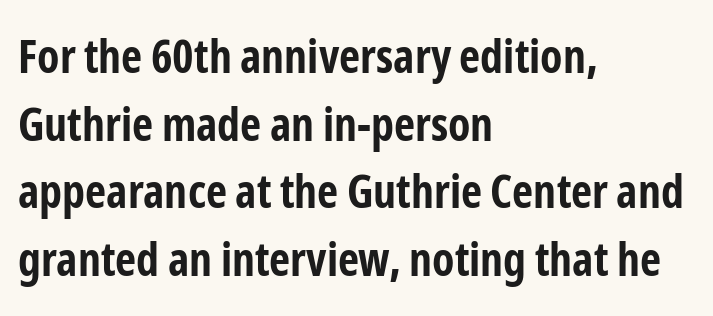
The image shows 46 px bold, condensed sans-serif type, upright; set left-aligned, normal line spacing (1.47x), normal letter spacing, not underlined; low stroke contrast and a medium x-height.
